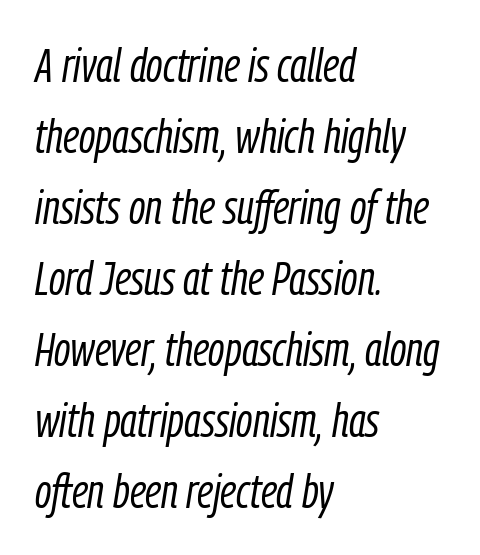
Q: Is the text bold? A: No.
Q: Is the text italic (slanted)? A: Yes, it leans right by about 9 degrees.
Q: Is the text underlined? A: No.
Q: How is the paragraph aligned? A: Left-aligned.
Q: Is the spacing between letters normal or unusually wide? A: Normal.
Q: Is the spacing between lines tight, normal or loose? A: Normal.
Q: Width (condensed, normal, or wide)? A: Condensed.
Q: Stroke contrast? A: Low.
Q: x-height? A: Medium.
Q: Monospaced? A: No.
